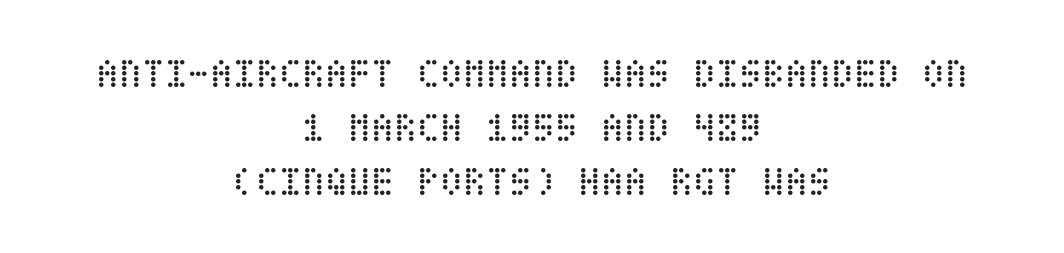
Vertical strokes here are truly vertical. The horizontal fit of the characters is conventional and even. No chunkiness to these letters — they're not bold. Decoration check: the copy has no underline. One glance says typical: line gaps are just what's usual.
